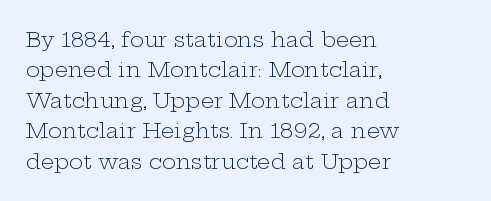
Letter spacing: default. Ink coverage per letter is moderate at most. The rag falls on the right side of this text block. Descenders are the only things crossing below the line. This block has exactly the height ordinary leading produces. This is the regular roman posture of the typeface.
